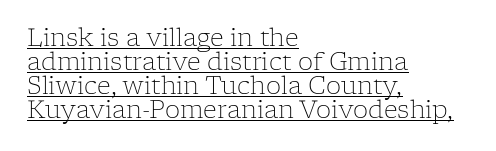
The image shows 24 px text type, upright; set left-aligned, tight line spacing (1.0x), normal letter spacing, underlined.
